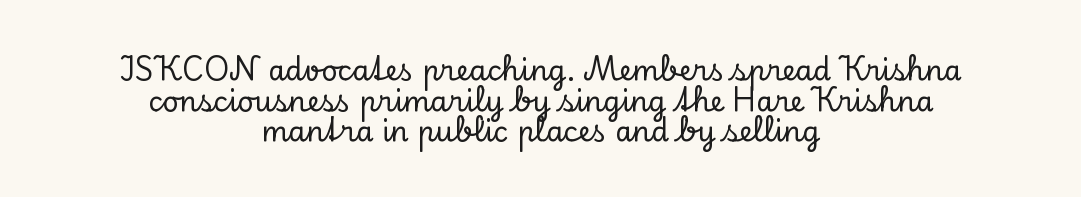
Q: Is the text italic (slanted)? A: No, it is upright.
Q: Is the text underlined? A: No.
Q: How is the paragraph aligned? A: Centered.
Q: Is the spacing between letters normal or unusually wide? A: Normal.
Q: Is the spacing between lines tight, normal or loose? A: Tight.
Q: Width (condensed, normal, or wide)? A: Normal.
Q: Stroke contrast? A: Low.
Q: x-height? A: Small.
Q: Monospaced? A: No.
